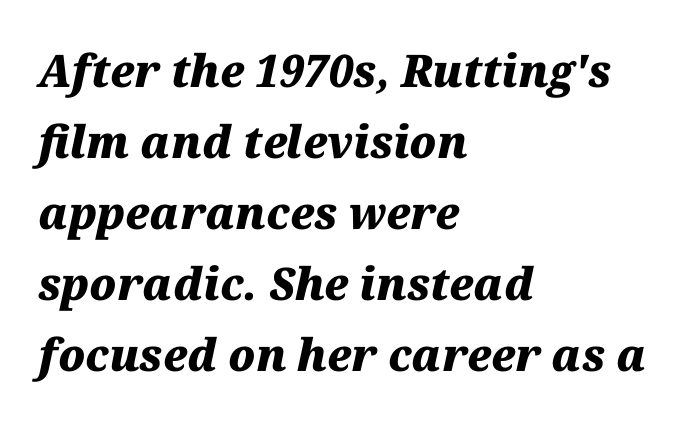
The image shows 45 px heavy type, italic (leaning right); set left-aligned, normal line spacing (1.58x), normal letter spacing, not underlined; medium stroke contrast and a medium x-height.
